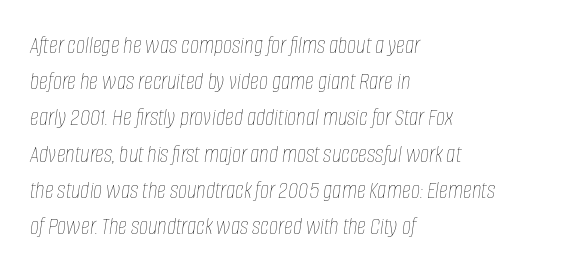
Q: Is the text bold? A: No.
Q: Is the text italic (slanted)? A: Yes, it leans right by about 8 degrees.
Q: Is the text underlined? A: No.
Q: How is the paragraph aligned? A: Left-aligned.
Q: Is the spacing between letters normal or unusually wide? A: Normal.
Q: Is the spacing between lines tight, normal or loose? A: Normal.
